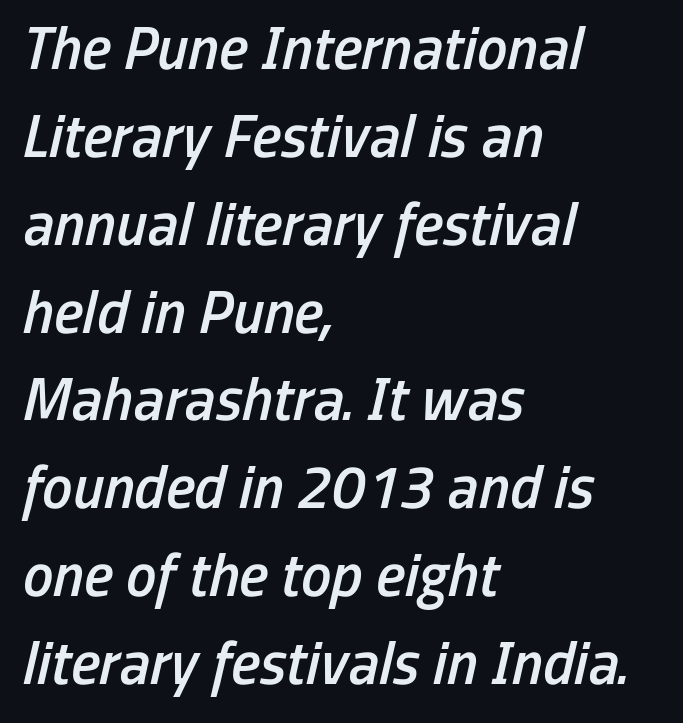
{"italic": "yes", "lean": "right", "slant_degrees": 13, "bold": "semi", "weight": "semibold", "width": "condensed", "stroke_contrast": "low", "x_height": "medium", "monospaced": "no", "underline": "no", "align": "left", "line_spacing": "normal", "line_spacing_ratio": 1.44, "letter_spacing": "normal", "letter_spacing_em": 0.0, "glyph_px": 61}
